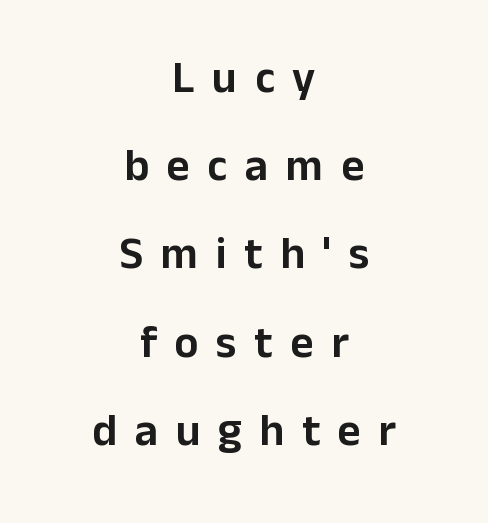
Q: Is the text italic (slanted)? A: No, it is upright.
Q: Is the typeface a serif or a sans-serif typeface? A: Sans-serif.
Q: Is the text underlined? A: No.
Q: How is the paragraph aligned? A: Centered.
Q: Is the spacing between letters normal or unusually wide? A: Unusually wide.
Q: Is the spacing between lines tight, normal or loose? A: Loose.
Q: Width (condensed, normal, or wide)? A: Normal.
Q: Stroke contrast? A: Low.
Q: x-height? A: Medium.
Q: Monospaced? A: No.
